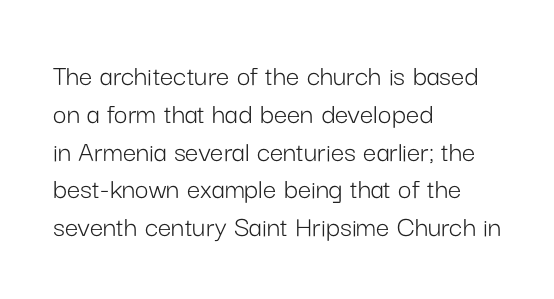
Q: Is the text bold? A: No.
Q: Is the text italic (slanted)? A: No, it is upright.
Q: Is the typeface a serif or a sans-serif typeface? A: Sans-serif.
Q: Is the text underlined? A: No.
Q: How is the paragraph aligned? A: Left-aligned.
Q: Is the spacing between letters normal or unusually wide? A: Normal.
Q: Is the spacing between lines tight, normal or loose? A: Normal.
Q: Width (condensed, normal, or wide)? A: Normal.
Q: Stroke contrast? A: Low.
Q: x-height? A: Medium.
Q: Monospaced? A: No.
